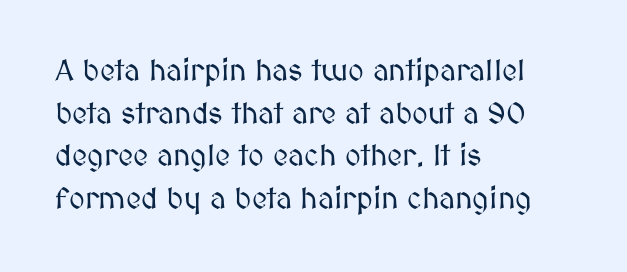
{"italic": "no", "width": "normal", "stroke_contrast": "medium", "x_height": "medium", "monospaced": "no", "underline": "no", "align": "left", "line_spacing": "normal", "line_spacing_ratio": 1.42, "letter_spacing": "normal", "letter_spacing_em": 0.0, "glyph_px": 30}
